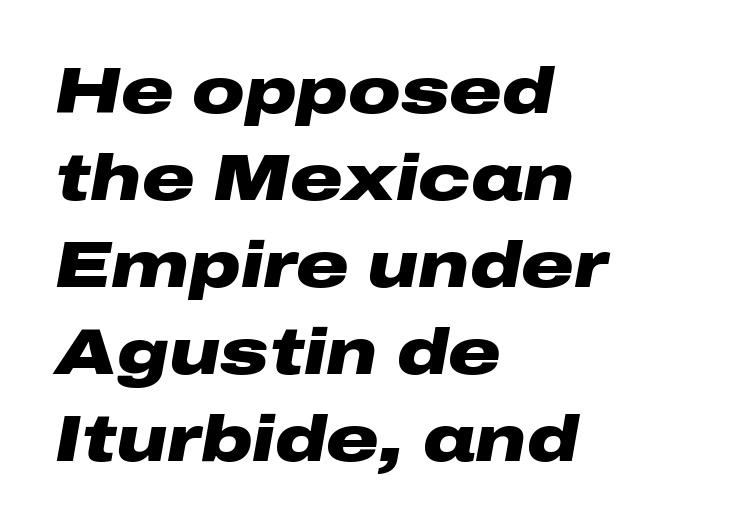
Italic? Definitely — the glyphs are oblique. Each letter keeps its own natural width here, so spacing adapts to shape. Compared with an ordinary text face, these strokes are far heavier — a full bold. Is there much room between lines? A standard amount, neither cramped nor airy. Compared with a centered layout, this one pins lines to the left instead.
